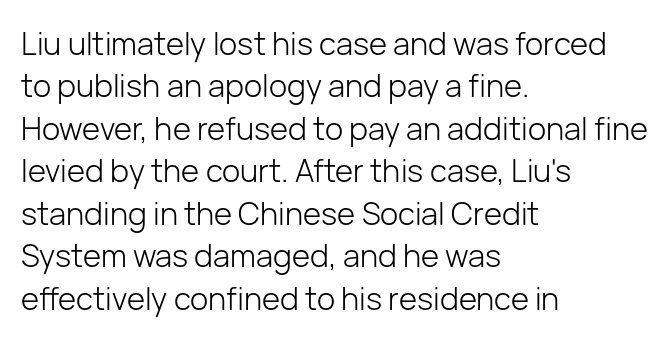
{"serif": "no", "italic": "no", "bold": "no", "weight": "light", "width": "normal", "stroke_contrast": "low", "x_height": "medium", "monospaced": "no", "underline": "no", "align": "left", "line_spacing": "normal", "line_spacing_ratio": 1.37, "letter_spacing": "normal", "letter_spacing_em": 0.0, "glyph_px": 31}
